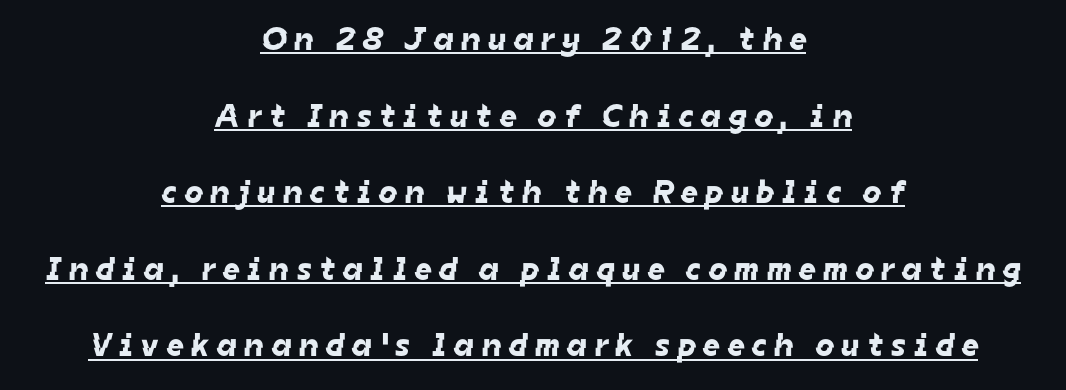
Q: Is the typeface a serif or a sans-serif typeface? A: Sans-serif.
Q: Is the text underlined? A: Yes.
Q: How is the paragraph aligned? A: Centered.
Q: Is the spacing between letters normal or unusually wide? A: Unusually wide.
Q: Is the spacing between lines tight, normal or loose? A: Loose.
Q: Width (condensed, normal, or wide)? A: Normal.
Q: Stroke contrast? A: Low.
Q: x-height? A: Medium.
Q: Monospaced? A: No.
